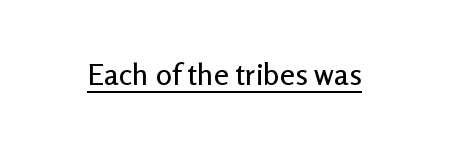
The image shows 30 px sans-serif type, upright; set normal letter spacing, underlined; low stroke contrast and a medium x-height.
